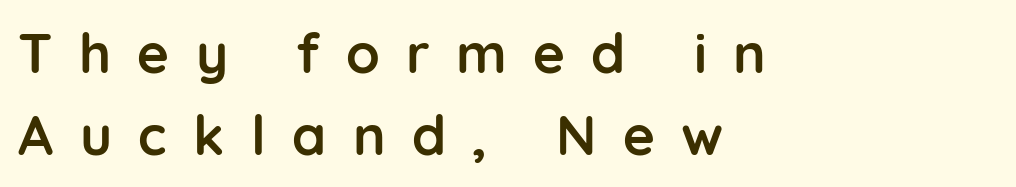
The image shows 55 px semibold sans-serif type, upright; set left-aligned, normal line spacing (1.49x), unusually wide letter spacing (+0.48 em), not underlined; low stroke contrast and a medium x-height.
